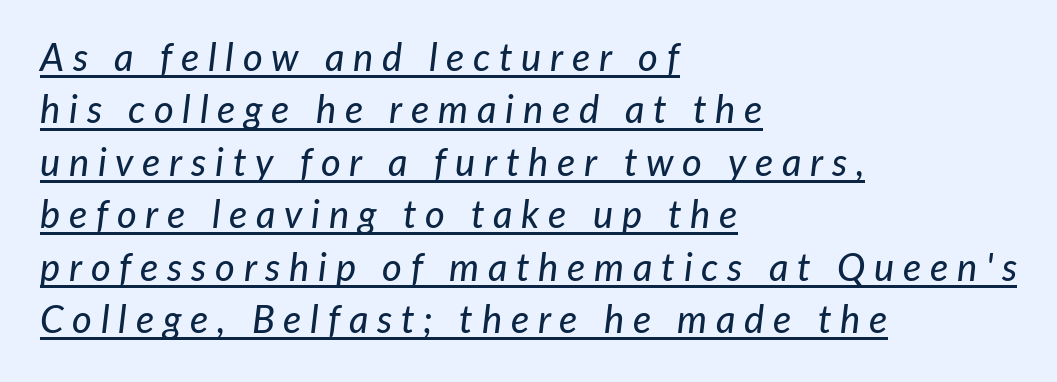
{"italic": "yes", "lean": "right", "slant_degrees": 7, "width": "normal", "stroke_contrast": "low", "x_height": "medium", "monospaced": "no", "underline": "yes", "align": "left", "line_spacing": "normal", "line_spacing_ratio": 1.38, "letter_spacing": "wide", "letter_spacing_em": 0.23, "glyph_px": 38}
